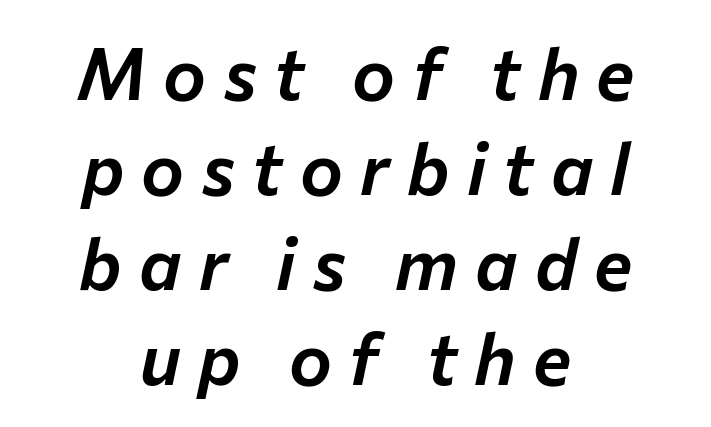
The image shows 72 px text type, italic (leaning right); set centered, normal line spacing (1.32x), unusually wide letter spacing (+0.24 em), not underlined; low stroke contrast and a medium x-height.
